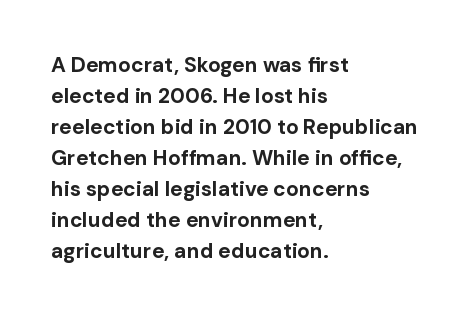
These lines keep a tight, regular rhythm from letter to letter. The typesetting leans heavy: a genuine bold. Line beginnings align vertically; line endings do not. If you drew a line through each stem, it would be perfectly vertical. Letters rest on an invisible, unmarked baseline.
